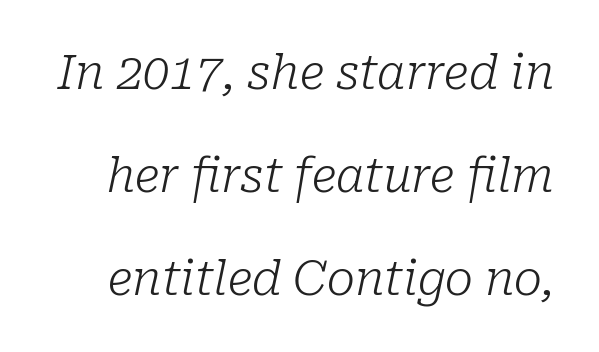
{"serif": "yes", "italic": "yes", "lean": "right", "slant_degrees": 10, "bold": "no", "weight": "light", "width": "normal", "stroke_contrast": "low", "x_height": "medium", "monospaced": "no", "underline": "no", "line_spacing": "loose", "line_spacing_ratio": 2.19, "letter_spacing": "normal", "letter_spacing_em": 0.0, "glyph_px": 47}
